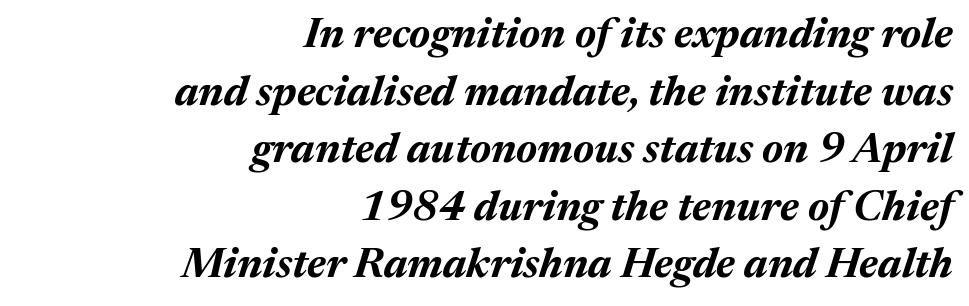
Italic? Definitely — the glyphs are oblique. This rendering uses right alignment, leaving the left contour irregular. Compared with an ordinary text face, these strokes are far heavier — a full bold. Only glyphs here, with clear space below each row. Does the leading feel generous? No, just average. Is this a fixed-width face? No — the glyphs have proportional, varying widths.
